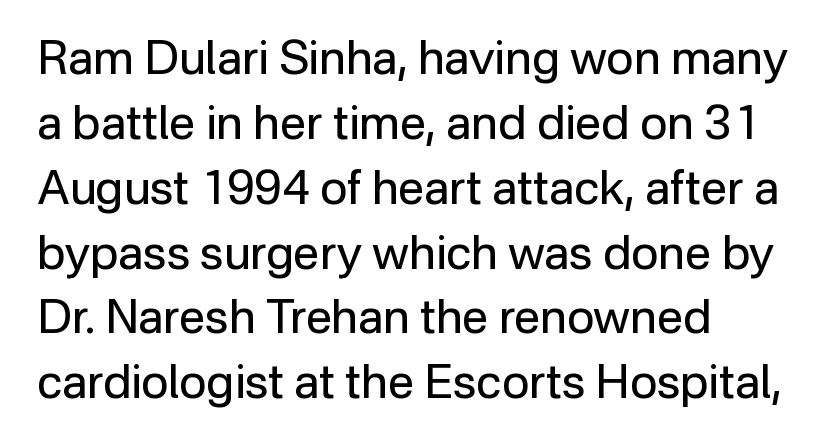
{"serif": "no", "italic": "no", "bold": "no", "weight": "regular", "width": "normal", "stroke_contrast": "low", "x_height": "medium", "monospaced": "no", "underline": "no", "align": "left", "line_spacing": "normal", "line_spacing_ratio": 1.38, "letter_spacing": "normal", "letter_spacing_em": 0.0, "glyph_px": 47}
